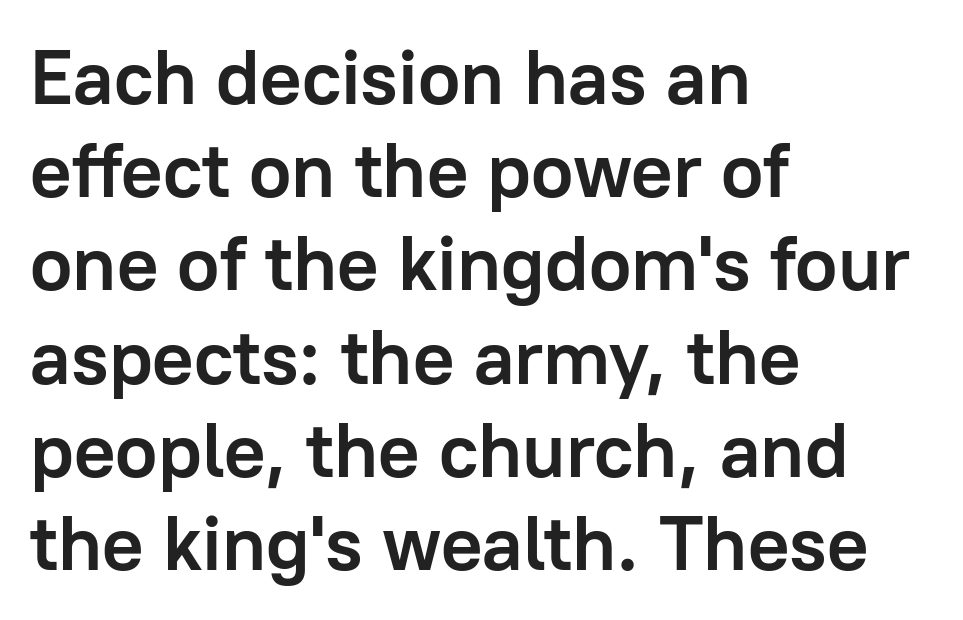
Typesetter's note: full bold, strokes at maximum text heaviness. This sample uses an upright cut, with every glyph sitting square on the baseline. The space directly below the letters is spotless. Looks like regular typesetting: each glyph gets only the width it needs. Nothing sits at the stroke ends, so this counts as sans-serif.
